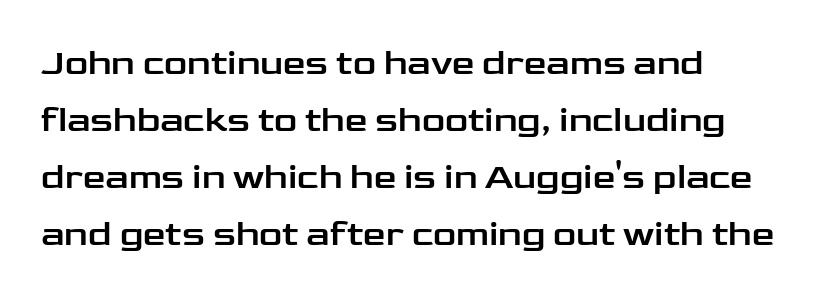
Q: Is the text italic (slanted)? A: No, it is upright.
Q: Is the typeface a serif or a sans-serif typeface? A: Sans-serif.
Q: Is the text underlined? A: No.
Q: How is the paragraph aligned? A: Left-aligned.
Q: Is the spacing between letters normal or unusually wide? A: Normal.
Q: Is the spacing between lines tight, normal or loose? A: Normal.
Q: Width (condensed, normal, or wide)? A: Wide.
Q: Stroke contrast? A: Low.
Q: x-height? A: Medium.
Q: Monospaced? A: No.
